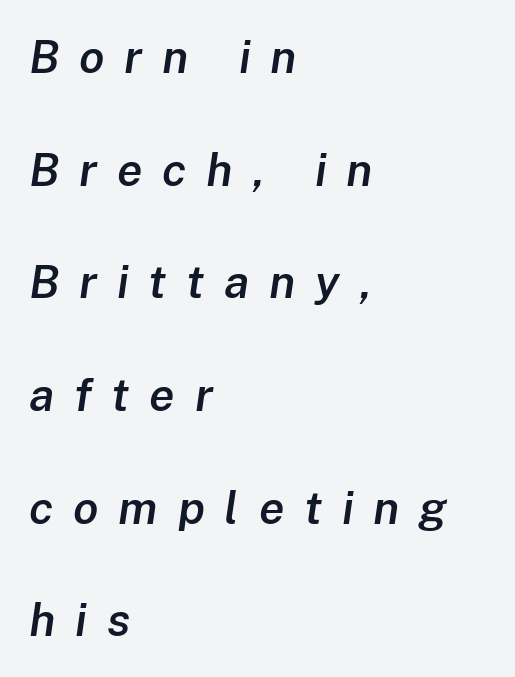
{"italic": "yes", "lean": "right", "slant_degrees": 8, "bold": "semi", "weight": "semibold", "width": "normal", "stroke_contrast": "low", "x_height": "medium", "monospaced": "no", "underline": "no", "align": "left", "line_spacing": "loose", "line_spacing_ratio": 2.45, "letter_spacing": "wide", "letter_spacing_em": 0.43, "glyph_px": 46}
